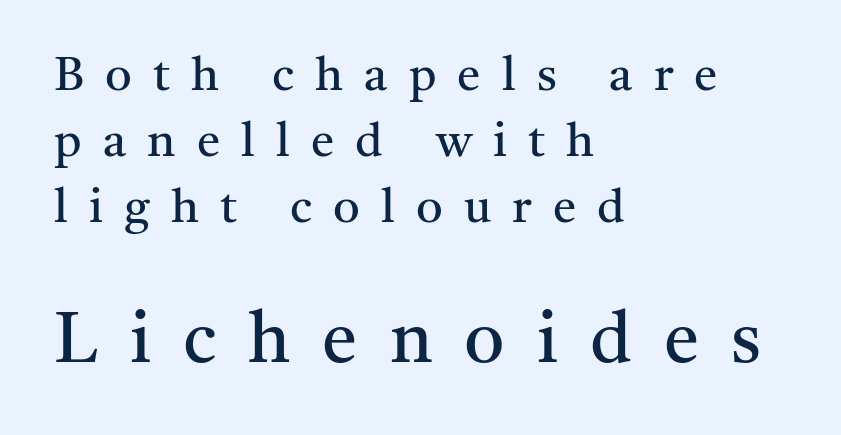
Q: Is the text bold? A: No.
Q: Is the text italic (slanted)? A: No, it is upright.
Q: Is the typeface a serif or a sans-serif typeface? A: Serif.
Q: Is the text underlined? A: No.
Q: How is the paragraph aligned? A: Left-aligned.
Q: Is the spacing between letters normal or unusually wide? A: Unusually wide.
Q: Is the spacing between lines tight, normal or loose? A: Normal.
Q: Which block of text is set in a larger size, the first (top) or the second (bottom)? A: The second (bottom) one.
Q: Width (condensed, normal, or wide)? A: Normal.
Q: Stroke contrast? A: Medium.
Q: x-height? A: Medium.
Q: Monospaced? A: No.
